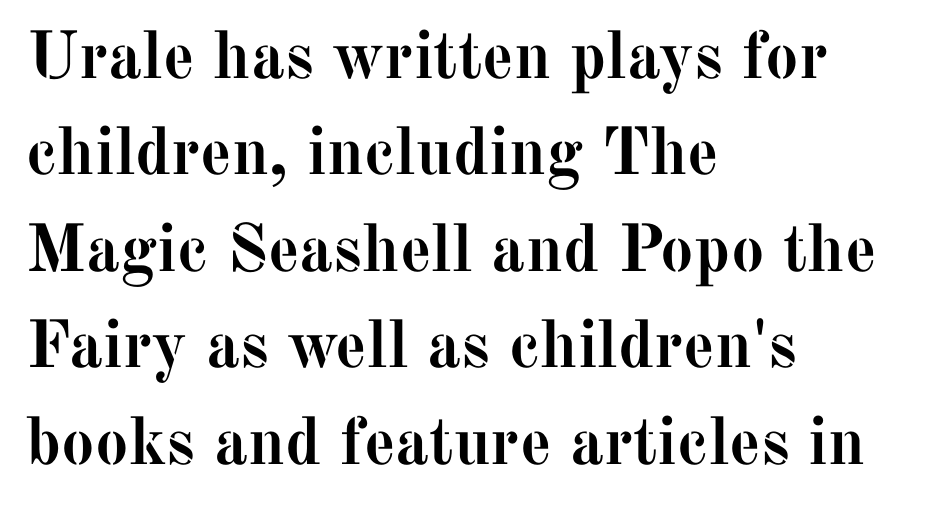
Q: Is the text bold? A: Yes.
Q: Is the text italic (slanted)? A: No, it is upright.
Q: Is the typeface a serif or a sans-serif typeface? A: Serif.
Q: Is the text underlined? A: No.
Q: How is the paragraph aligned? A: Left-aligned.
Q: Is the spacing between letters normal or unusually wide? A: Normal.
Q: Is the spacing between lines tight, normal or loose? A: Normal.
Q: Width (condensed, normal, or wide)? A: Normal.
Q: Stroke contrast? A: Medium.
Q: x-height? A: Medium.
Q: Monospaced? A: No.
